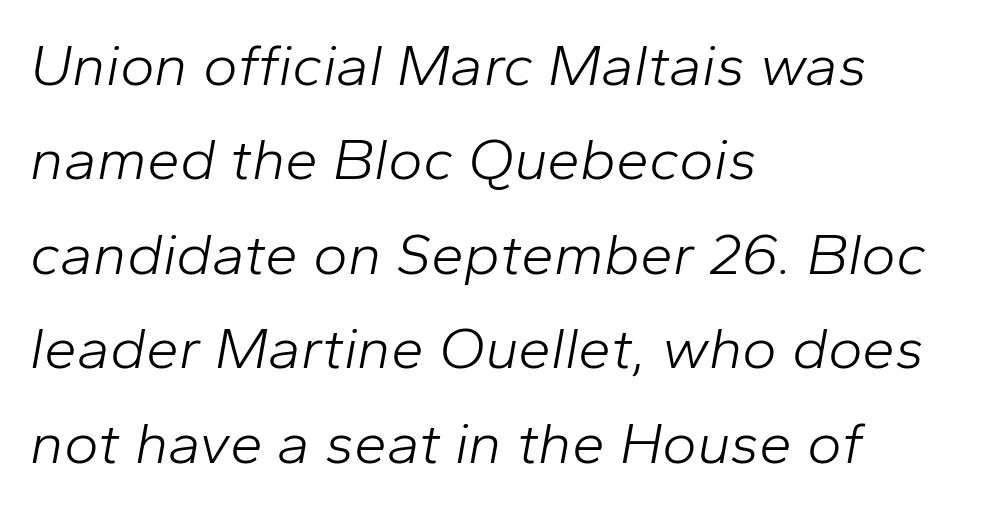
The image shows 59 px light type, italic (leaning right); set left-aligned, normal line spacing (1.6x), normal letter spacing, not underlined; low stroke contrast and a medium x-height.
